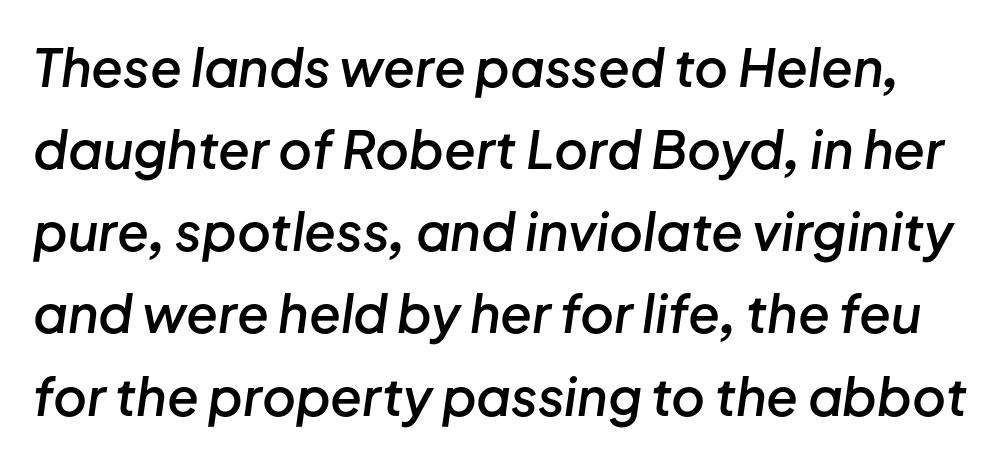
The image shows 52 px semibold type, italic (leaning right); set normal line spacing (1.58x), normal letter spacing, not underlined; low stroke contrast and a medium x-height.
